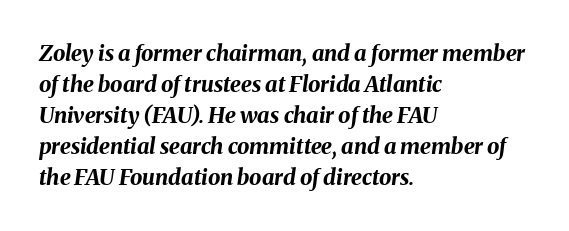
Q: Is the text bold? A: Yes.
Q: Is the text italic (slanted)? A: Yes, it leans right by about 8 degrees.
Q: Is the text underlined? A: No.
Q: How is the paragraph aligned? A: Left-aligned.
Q: Is the spacing between letters normal or unusually wide? A: Normal.
Q: Is the spacing between lines tight, normal or loose? A: Normal.
